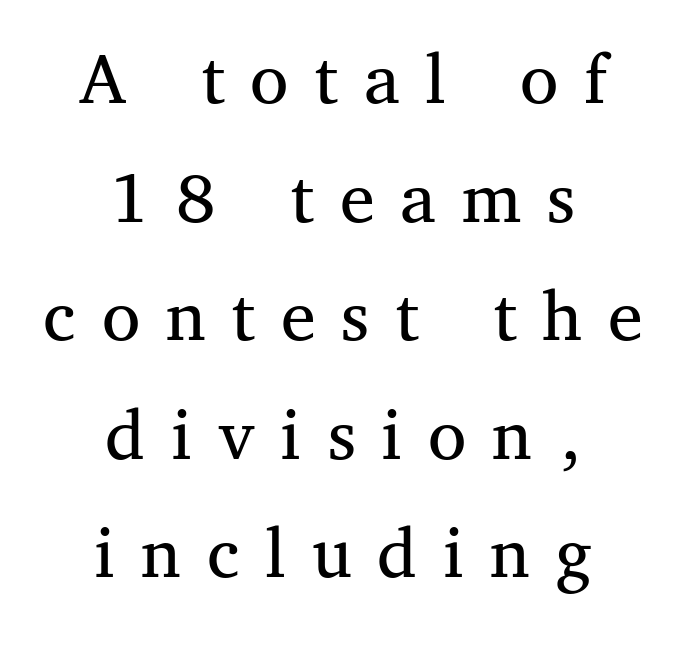
Q: Is the text bold? A: No.
Q: Is the text italic (slanted)? A: No, it is upright.
Q: Is the typeface a serif or a sans-serif typeface? A: Serif.
Q: Is the text underlined? A: No.
Q: How is the paragraph aligned? A: Centered.
Q: Is the spacing between letters normal or unusually wide? A: Unusually wide.
Q: Is the spacing between lines tight, normal or loose? A: Normal.
Q: Width (condensed, normal, or wide)? A: Normal.
Q: Stroke contrast? A: Medium.
Q: x-height? A: Medium.
Q: Monospaced? A: No.
